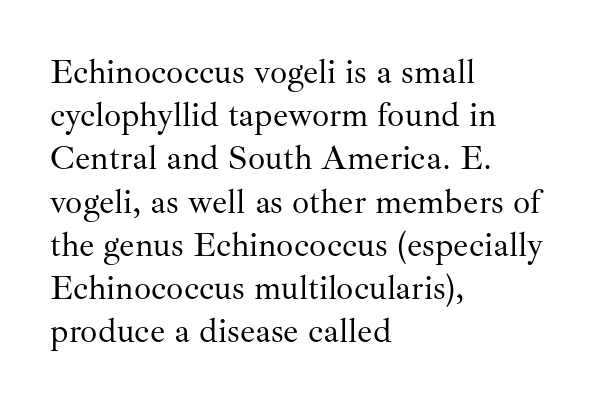
{"serif": "yes", "italic": "no", "bold": "no", "weight": "regular", "width": "normal", "stroke_contrast": "medium", "x_height": "small", "monospaced": "no", "underline": "no", "align": "left", "line_spacing": "normal", "line_spacing_ratio": 1.27, "letter_spacing": "normal", "letter_spacing_em": 0.0, "glyph_px": 34}
